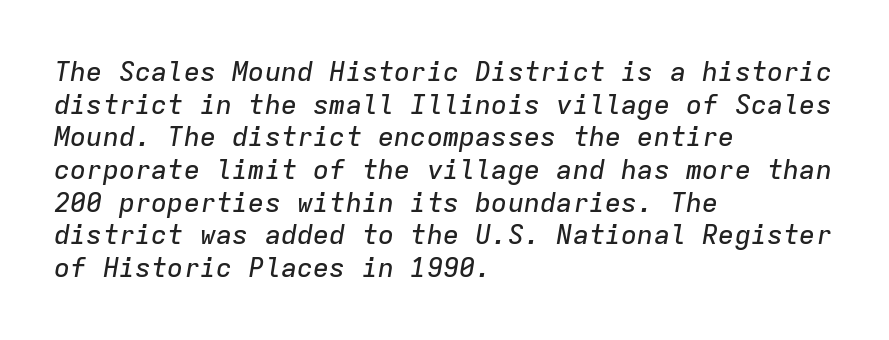
The image shows 27 px text type, italic (leaning right); set left-aligned, line spacing 1.21x, normal letter spacing, not underlined.
